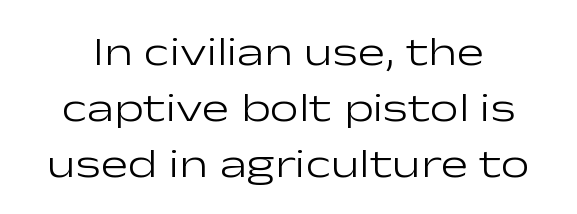
{"serif": "no", "italic": "no", "bold": "no", "weight": "light", "width": "wide", "stroke_contrast": "low", "x_height": "medium", "monospaced": "no", "underline": "no", "line_spacing": "normal", "line_spacing_ratio": 1.36, "letter_spacing": "normal", "letter_spacing_em": 0.0, "glyph_px": 41}
